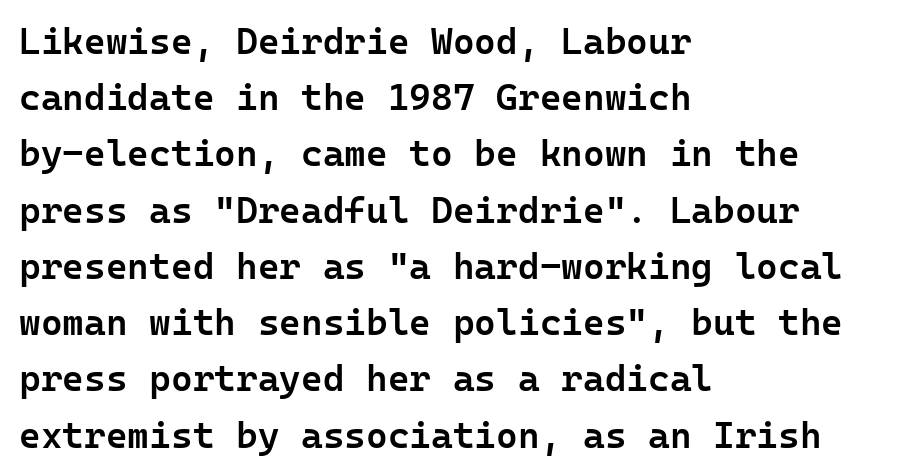
{"serif": "no", "italic": "no", "bold": "semi", "weight": "semibold", "width": "normal", "stroke_contrast": "low", "x_height": "medium", "underline": "no", "align": "left", "line_spacing": "normal", "line_spacing_ratio": 1.52, "letter_spacing": "normal", "letter_spacing_em": 0.0, "glyph_px": 37}
